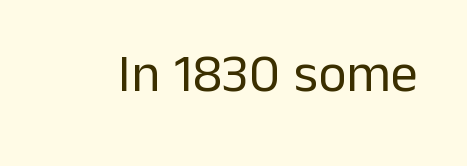
{"serif": "no", "italic": "no", "bold": "no", "weight": "regular", "width": "normal", "stroke_contrast": "low", "x_height": "medium", "monospaced": "no", "underline": "no", "letter_spacing": "normal", "letter_spacing_em": 0.0, "glyph_px": 54}
